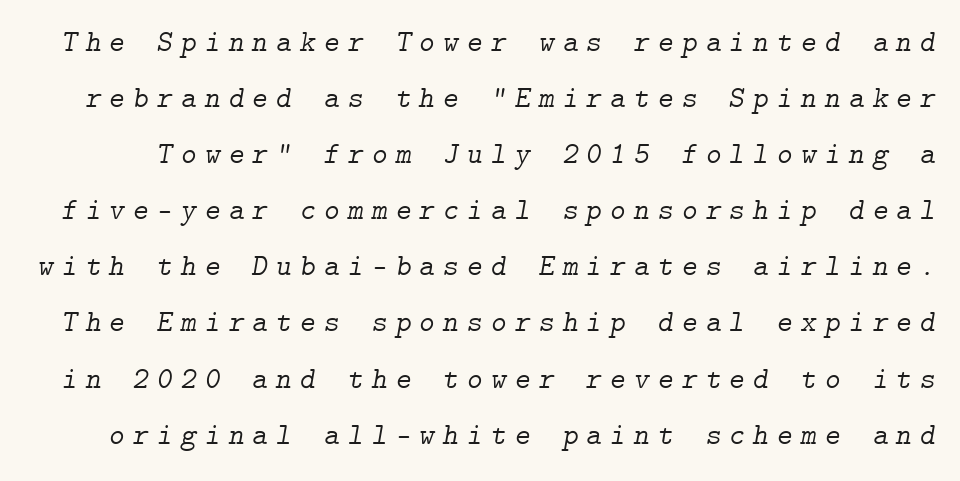
Q: Is the text bold? A: No.
Q: Is the text italic (slanted)? A: Yes, it leans right by about 9 degrees.
Q: Is the typeface a serif or a sans-serif typeface? A: Serif.
Q: Is the text underlined? A: No.
Q: Is the spacing between letters normal or unusually wide? A: Unusually wide.
Q: Width (condensed, normal, or wide)? A: Normal.
Q: Stroke contrast? A: Low.
Q: x-height? A: Medium.
